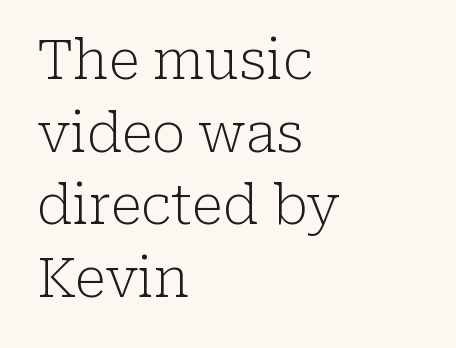
{"serif": "yes", "italic": "no", "bold": "no", "weight": "light", "width": "normal", "stroke_contrast": "low", "x_height": "medium", "monospaced": "no", "underline": "no", "align": "left", "line_spacing": "normal", "line_spacing_ratio": 1.32, "letter_spacing": "normal", "letter_spacing_em": 0.0, "glyph_px": 55}
